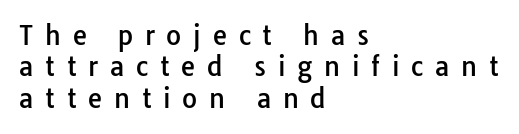
The image shows 26 px text type, upright; set left-aligned, line spacing 1.21x, unusually wide letter spacing (+0.45 em), not underlined.
